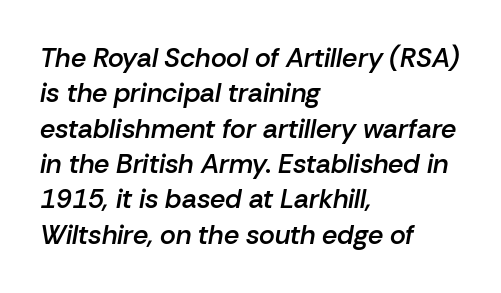
{"italic": "yes", "lean": "right", "slant_degrees": 10, "bold": "semi", "underline": "no", "align": "left", "line_spacing": "normal", "line_spacing_ratio": 1.31, "letter_spacing": "normal", "letter_spacing_em": 0.0, "glyph_px": 27}
